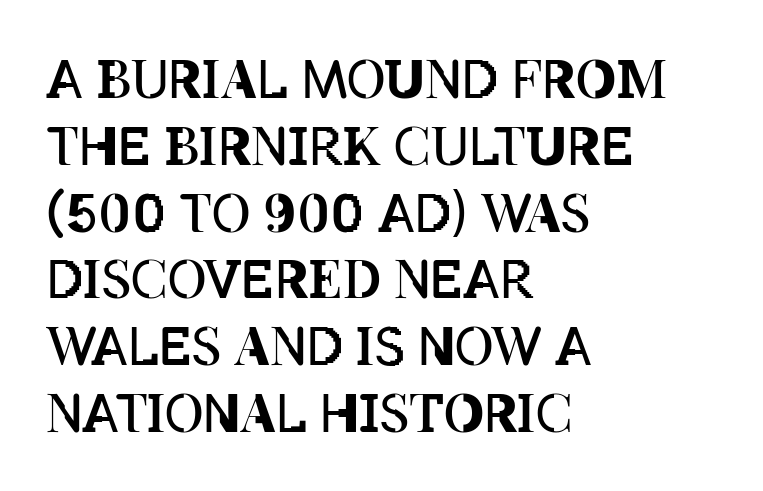
{"italic": "no", "bold": "no", "weight": "regular", "width": "condensed", "stroke_contrast": "low", "x_height": "large", "monospaced": "no", "underline": "no", "align": "left", "line_spacing": "normal", "line_spacing_ratio": 1.26, "letter_spacing": "normal", "letter_spacing_em": 0.0, "glyph_px": 53}
